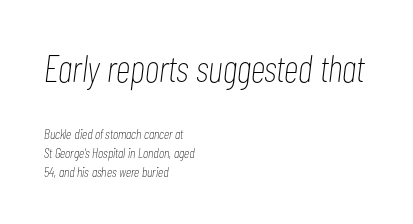
{"italic": "yes", "lean": "right", "slant_degrees": 7, "bold": "no", "weight": "thin", "width": "condensed", "stroke_contrast": "low", "x_height": "medium", "monospaced": "no", "underline": "no", "align": "left", "line_spacing": "normal", "line_spacing_ratio": 1.34, "letter_spacing": "normal", "letter_spacing_em": 0.0, "larger_block": "first", "size_ratio": 2.71, "glyph_px": 38}
